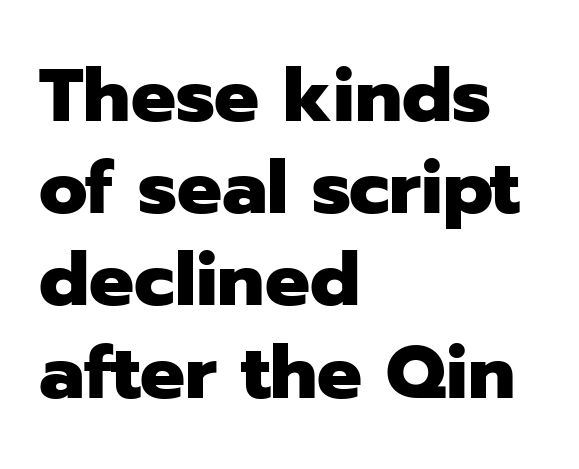
You could not count columns in this text — the font is proportionally spaced. The gap between lines stays unmarked. Where is the straight margin? On the left. The rendering uses a bold face; every stroke is thick and dark.
